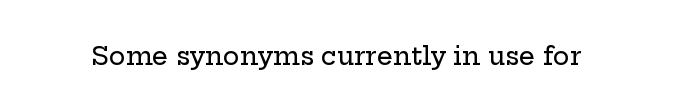
Q: Is the text italic (slanted)? A: No, it is upright.
Q: Is the text underlined? A: No.
Q: Is the spacing between letters normal or unusually wide? A: Normal.
